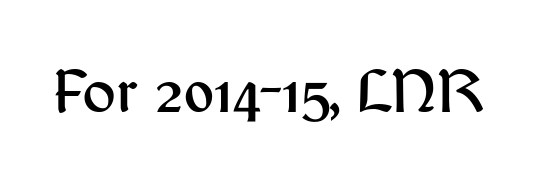
Q: Is the text italic (slanted)? A: No, it is upright.
Q: Is the typeface a serif or a sans-serif typeface? A: Sans-serif.
Q: Is the text underlined? A: No.
Q: Is the spacing between letters normal or unusually wide? A: Normal.
Q: Width (condensed, normal, or wide)? A: Normal.
Q: Stroke contrast? A: Medium.
Q: x-height? A: Medium.
Q: Monospaced? A: No.
